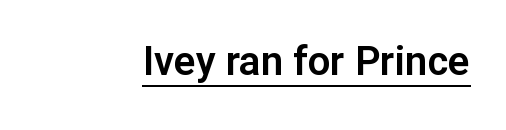
The glyphs are accompanied by a horizontal stroke just below them. When letters stand straight like this, we call the style roman or upright. A typesetter would call this proportional, since set widths differ per character. A typesetter would call this zero additional tracking.
